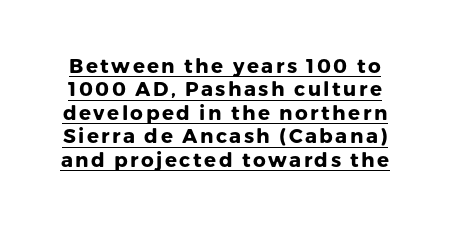
The image shows 20 px bold type, upright; set line spacing 1.17x, underlined.
